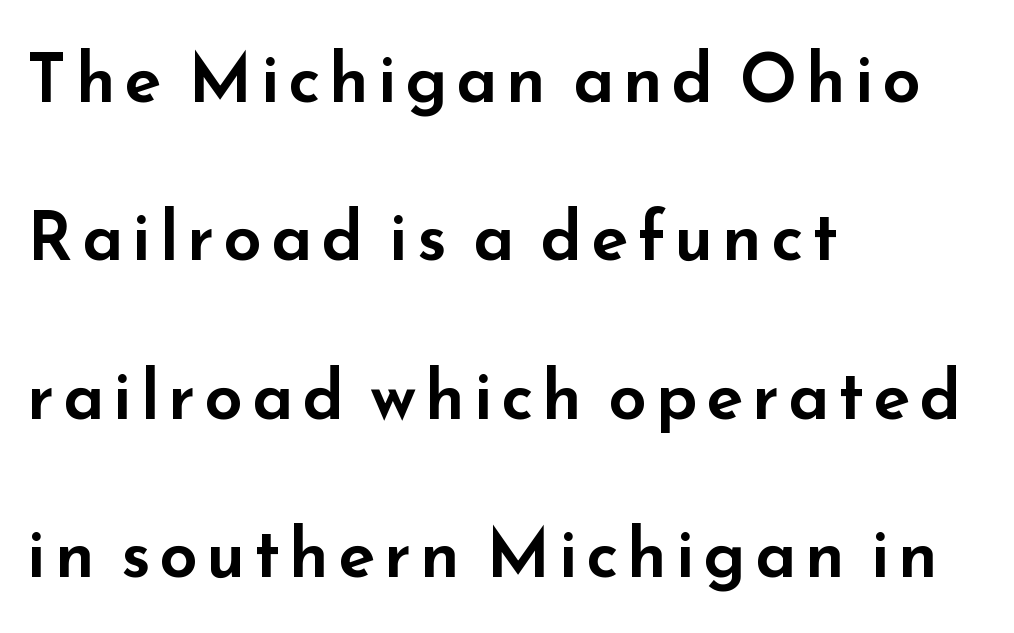
{"serif": "no", "italic": "no", "width": "wide", "stroke_contrast": "low", "x_height": "small", "monospaced": "no", "underline": "no", "align": "left", "line_spacing": "loose", "line_spacing_ratio": 2.33, "glyph_px": 68}
